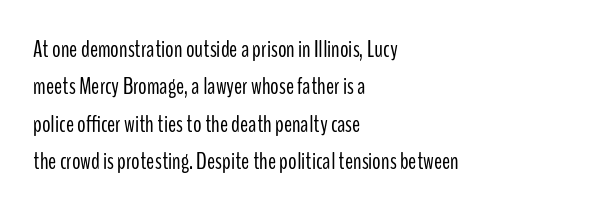
Q: Is the text bold? A: No.
Q: Is the text italic (slanted)? A: No, it is upright.
Q: Is the text underlined? A: No.
Q: How is the paragraph aligned? A: Left-aligned.
Q: Is the spacing between letters normal or unusually wide? A: Normal.
Q: Is the spacing between lines tight, normal or loose? A: Normal.
